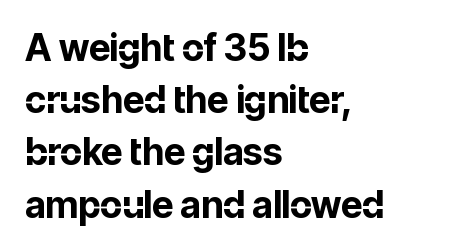
The font is running at its bold setting. The type is set solid horizontally, with unmodified tracking. It's the straight-up-and-down kind of type. Normally led — the rows are evenly, conventionally spaced. Type without underlining.
